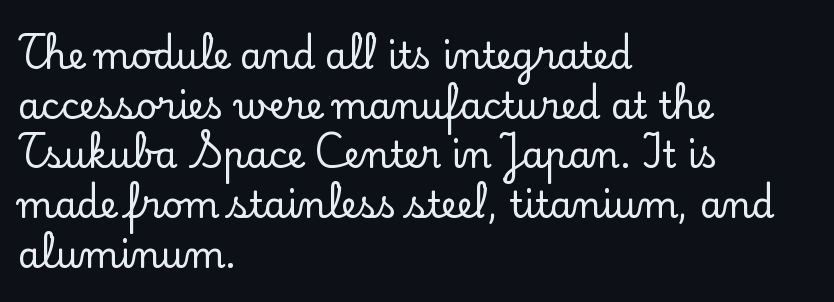
The baseline area is clear. The lettering holds an erect, upright posture throughout. Glyph-to-glyph distance matches everyday printed text. Typographically, this falls in the serif category. These lines are rendered in a variable-pitch font.
